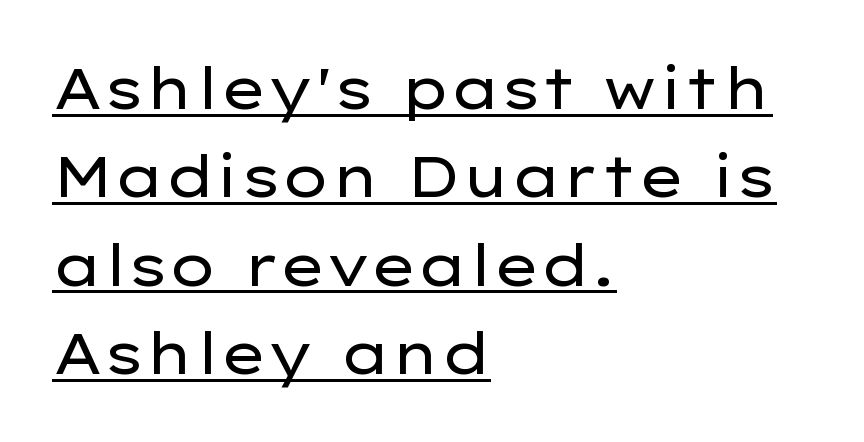
{"serif": "no", "italic": "no", "bold": "no", "weight": "regular", "width": "wide", "stroke_contrast": "low", "x_height": "medium", "monospaced": "no", "underline": "yes", "align": "left", "line_spacing": "normal", "line_spacing_ratio": 1.55, "letter_spacing": "normal", "letter_spacing_em": 0.0, "glyph_px": 57}
